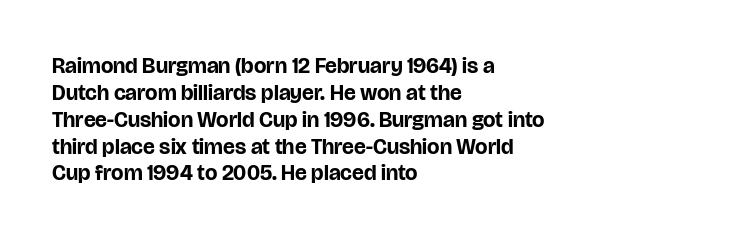
A typesetter would mark this as roman, not italic. What stands out about the letter spacing? Nothing — it is the standard amount. The baseline area is clear. Caption: bold face, heavy strokes.
